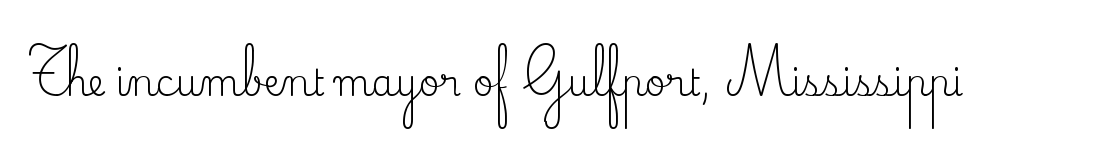
Q: Is the text bold? A: No.
Q: Is the text italic (slanted)? A: No, it is upright.
Q: Is the typeface a serif or a sans-serif typeface? A: Serif.
Q: Is the text underlined? A: No.
Q: Is the spacing between letters normal or unusually wide? A: Normal.
Q: Width (condensed, normal, or wide)? A: Normal.
Q: Stroke contrast? A: Medium.
Q: x-height? A: Small.
Q: Monospaced? A: No.
